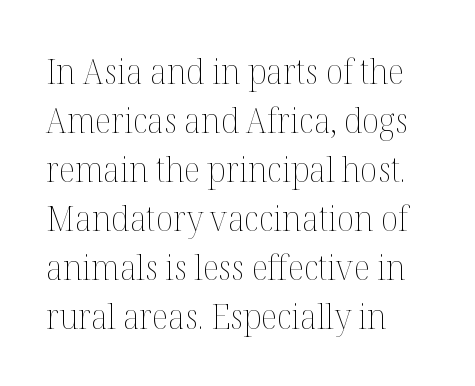
The image shows 35 px thin type, upright; set left-aligned, normal line spacing (1.4x), normal letter spacing, not underlined; medium stroke contrast and a medium x-height.
